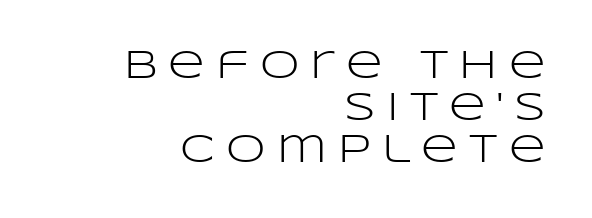
{"serif": "no", "italic": "no", "bold": "no", "weight": "light", "width": "wide", "stroke_contrast": "low", "x_height": "large", "monospaced": "no", "underline": "no", "align": "right", "line_spacing": "tight", "line_spacing_ratio": 1.05, "letter_spacing": "wide", "letter_spacing_em": 0.28, "glyph_px": 40}
